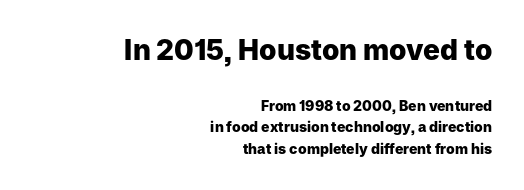
It's the straight-up-and-down kind of type. Varying glyph widths throughout — classic text-font behaviour. Between these two stacked blocks, the higher one wins on size. The letters carry no serifs — their stems end cleanly without finishing strokes. Check under the words: just untouched page. Which margin do the lines hug? The right one — the left edge is uneven.
